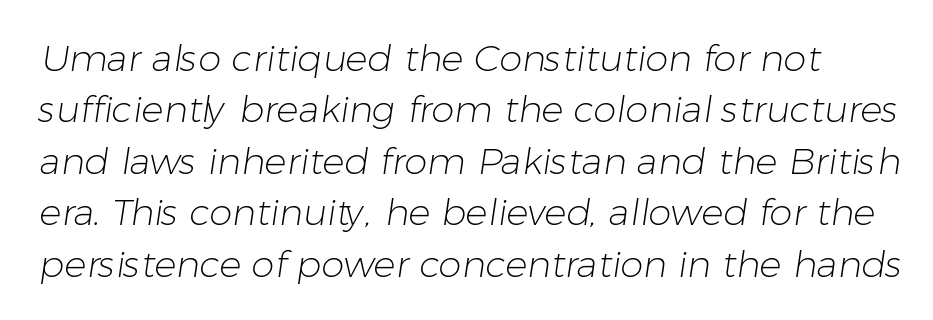
The image shows 37 px light sans-serif type; set normal line spacing (1.39x), normal letter spacing, not underlined; low stroke contrast and a medium x-height.
